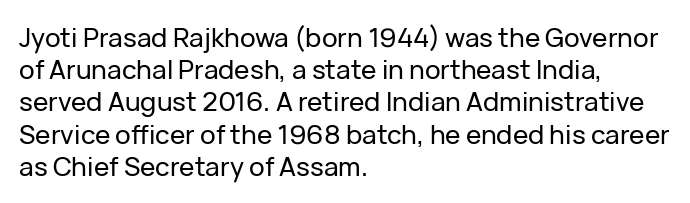
{"italic": "no", "underline": "no", "align": "left", "line_spacing_ratio": 1.24, "letter_spacing": "normal", "letter_spacing_em": 0.0, "glyph_px": 26}
